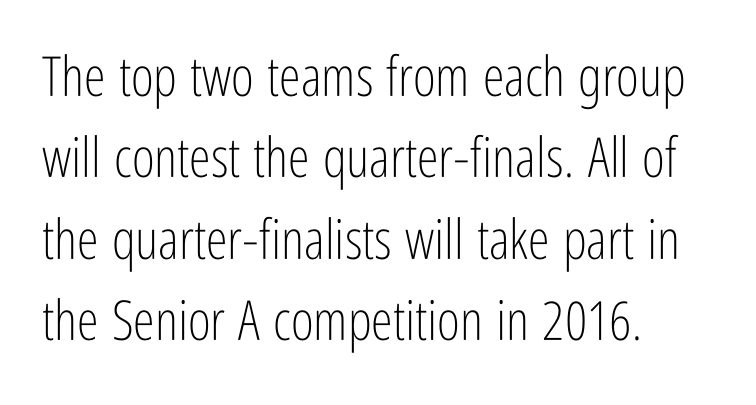
Is the type heavy? It reads as light-to-regular instead. Style check: upright. The face used here is rendered with its standard letterfit. Letterform terminals end flat and unadorned throughout the passage.
